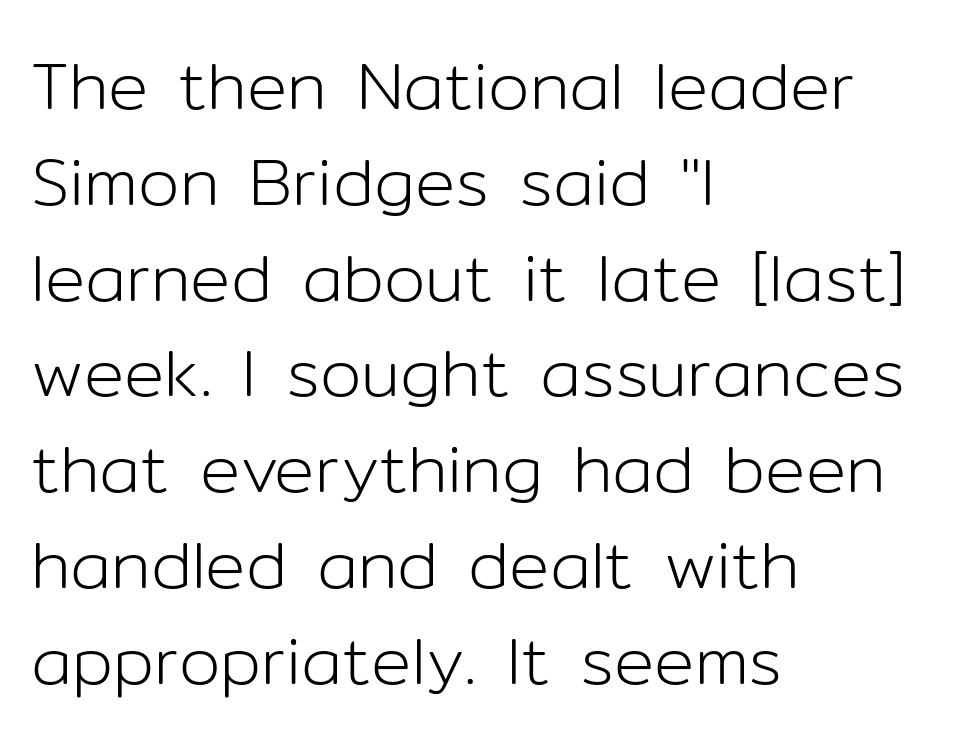
{"serif": "no", "italic": "no", "bold": "no", "weight": "light", "width": "normal", "stroke_contrast": "low", "x_height": "medium", "monospaced": "no", "underline": "no", "align": "left", "line_spacing": "normal", "line_spacing_ratio": 1.43, "letter_spacing": "normal", "letter_spacing_em": 0.0, "glyph_px": 67}
